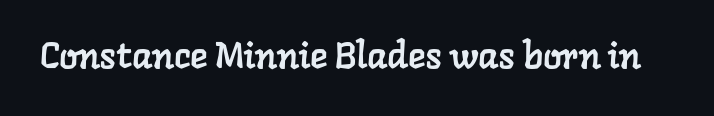
The image shows 37 px serif type; set normal letter spacing, not underlined; low stroke contrast and a medium x-height.
